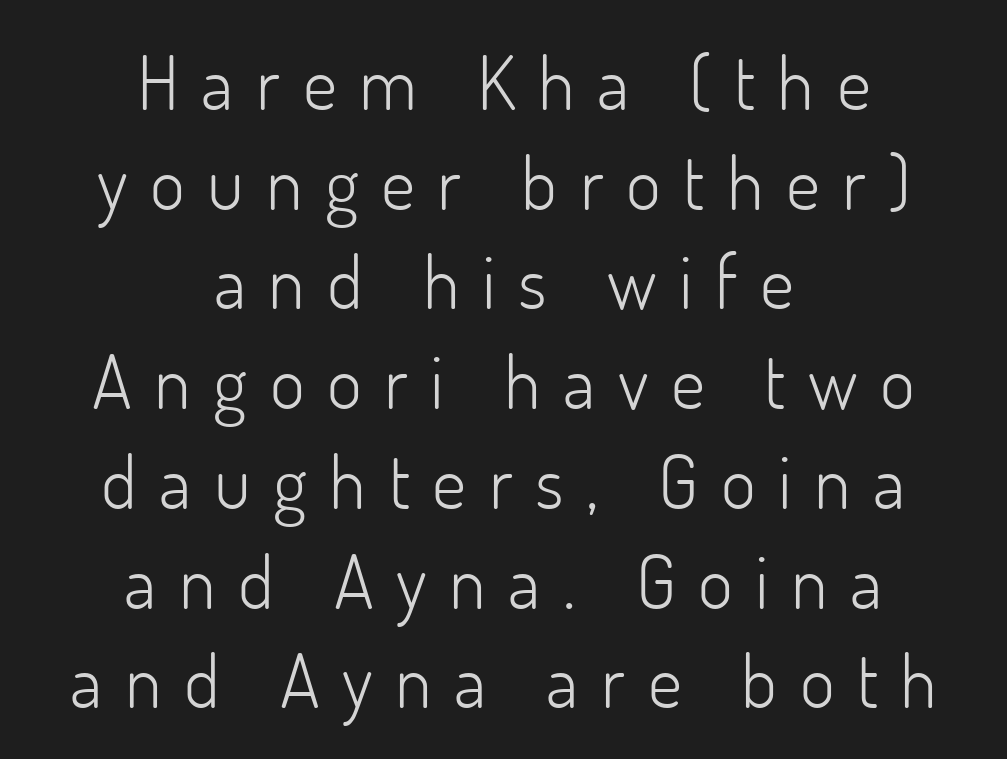
{"serif": "no", "italic": "no", "bold": "no", "weight": "light", "width": "normal", "stroke_contrast": "low", "x_height": "small", "monospaced": "no", "underline": "no", "align": "center", "line_spacing": "normal", "line_spacing_ratio": 1.33, "letter_spacing": "wide", "letter_spacing_em": 0.3, "glyph_px": 75}
